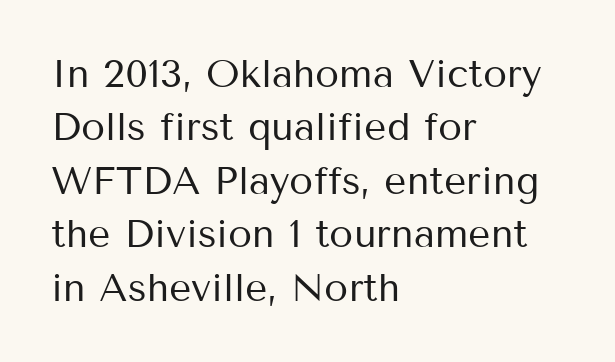
The image shows 39 px regular-weight sans-serif type, upright; set left-aligned, normal line spacing (1.37x), normal letter spacing, not underlined; medium stroke contrast and a medium x-height.
